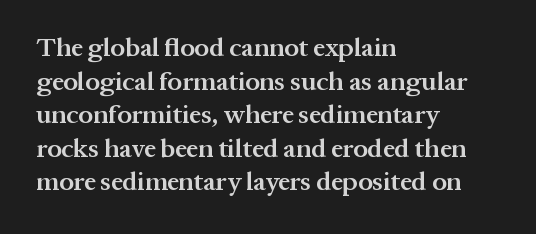
Each row of text sits above clean, open space. Notice how the passage keeps a crisp vertical edge on the left only. These lines keep a tight, regular rhythm from letter to letter. The strokes are fattened partway — semibold, not bold. Regarding leading, the lines here are spaced in the standard way. Upright lettering throughout.
